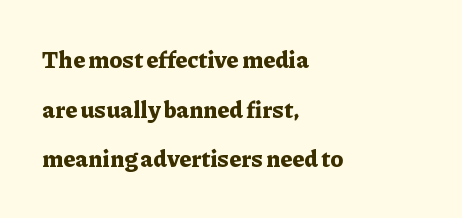
Upright lettering throughout. In terms of letterspacing, this is plain default setting. Leftover space on each line is placed entirely after the last word. The face used here has the dense, thick strokes of a bold.
